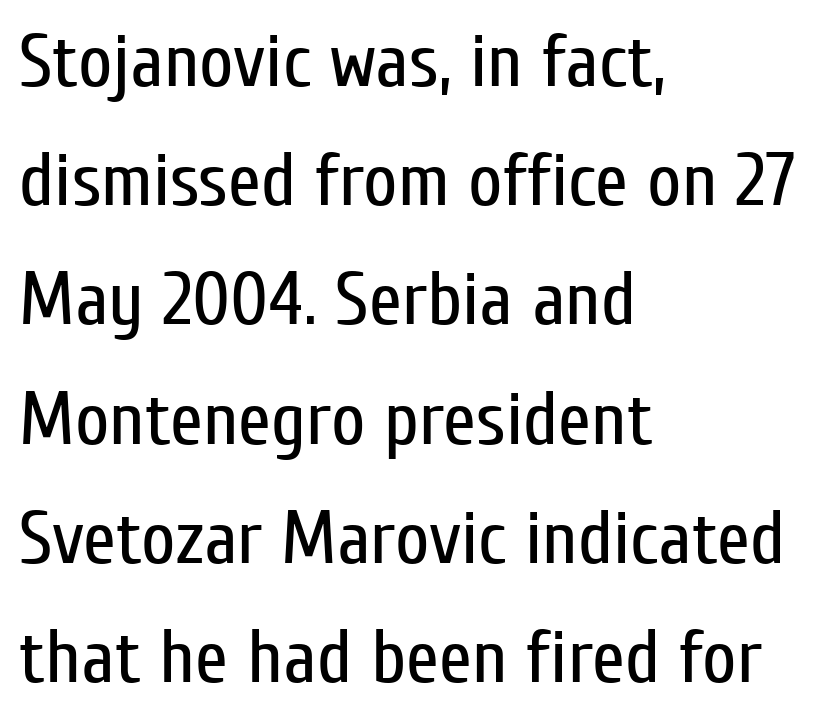
The image shows 75 px regular-weight, condensed sans-serif type, upright; set left-aligned, normal line spacing (1.59x), normal letter spacing, not underlined; low stroke contrast and a medium x-height.
